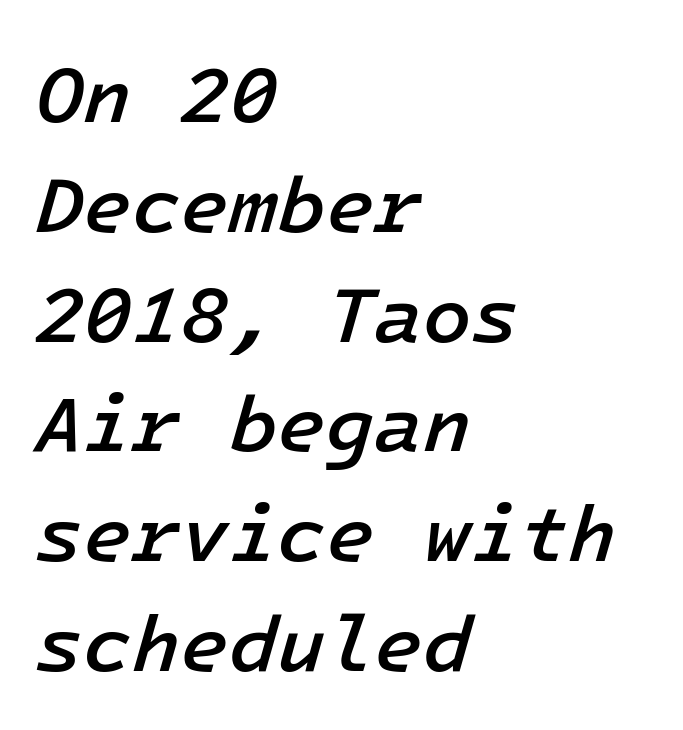
Rendered with sloped, italic letterforms. The face used here is a semibold: visibly heavier than regular, lighter than bold. Nothing unusual about the tracking: characters are spaced as the font intends. Just letters on the line, the space beneath them empty.
